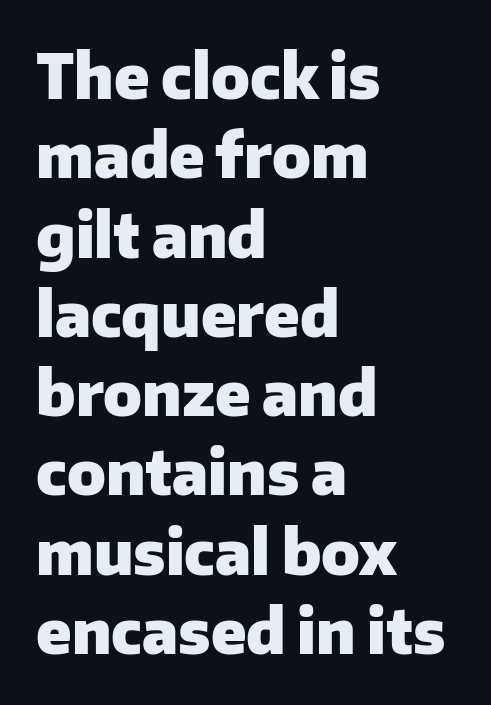
Q: Is the text bold? A: Yes.
Q: Is the text italic (slanted)? A: No, it is upright.
Q: Is the typeface a serif or a sans-serif typeface? A: Sans-serif.
Q: Is the text underlined? A: No.
Q: How is the paragraph aligned? A: Left-aligned.
Q: Is the spacing between letters normal or unusually wide? A: Normal.
Q: Is the spacing between lines tight, normal or loose? A: Normal.
Q: Width (condensed, normal, or wide)? A: Normal.
Q: Stroke contrast? A: Low.
Q: x-height? A: Medium.
Q: Monospaced? A: No.
